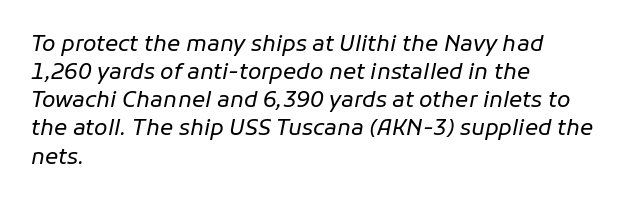
The whole block is typeset with a tilt. Glance below the letters and you will spot only blank space. Short note: letters normally spaced. Summary of vertical rhythm: regular, with standard interline spacing. Stems here are at most as thick as an everyday book face. The paragraph shown leans on its left margin.
